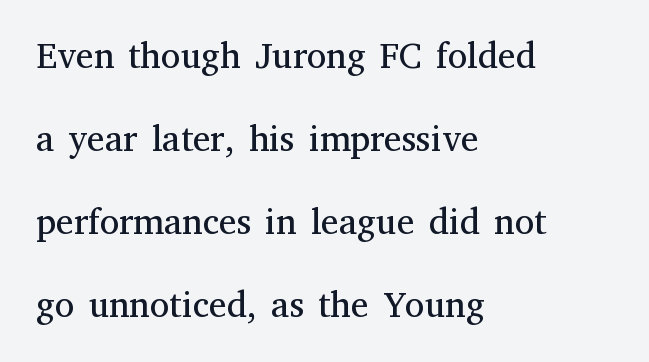
You could not count columns in this text — the font is proportionally spaced. Nobody touched the tracking dial on this one. Horizontally, the lines are justified to the leading edge only. The font sits on the lighter half of the weight spectrum, regular included. Is this a sans? No — the strokes have serifs. Beneath every word, the page is bare.
